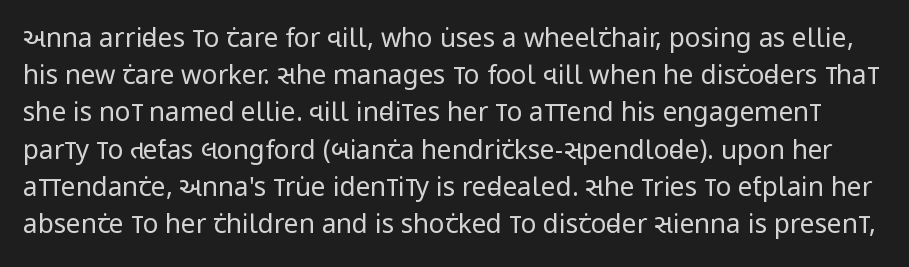
The letters stand straight up with perfectly vertical stems. The baseline area is clear. Characters follow at the spacing the type designer built in. Letters have the restrained weight of plain body copy at most. The line-height multiplier appears to be the usual default.
